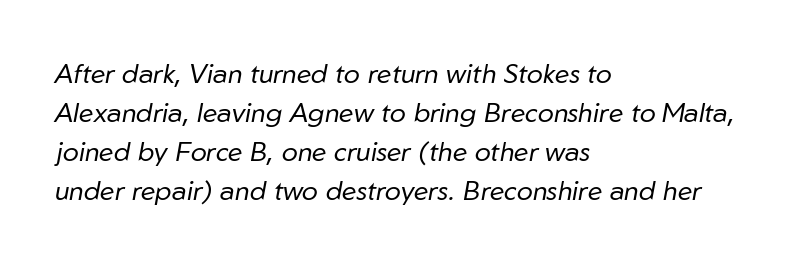
Q: Is the text bold? A: No.
Q: Is the text italic (slanted)? A: Yes, it leans right by about 10 degrees.
Q: Is the text underlined? A: No.
Q: How is the paragraph aligned? A: Left-aligned.
Q: Is the spacing between letters normal or unusually wide? A: Normal.
Q: Is the spacing between lines tight, normal or loose? A: Normal.
